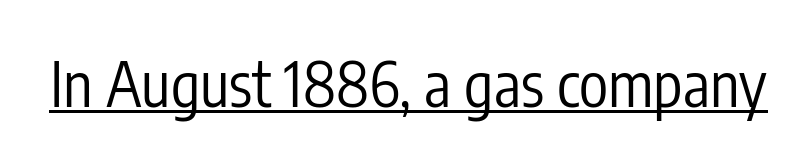
The letters advance in unequal steps, a hallmark of proportional type. This rendering employs a face without finishing strokes, i.e., a sans-serif. Designer's note — italics off, roman on. Beneath each row of characters lies a ruled line. Between one letter and the next there's only the usual sliver of space.
